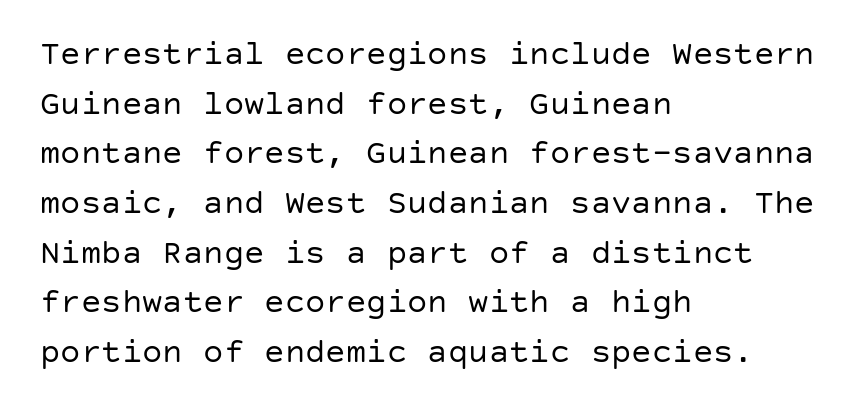
Clear beneath every line of the passage. I'd call this a sans setting — the letters go barefoot. The rendering uses a moderate line-height, typical for paragraphs. Horizontal alignment here is leftward, the default for most running prose. Nothing heavy about these letters — not bold at all.
